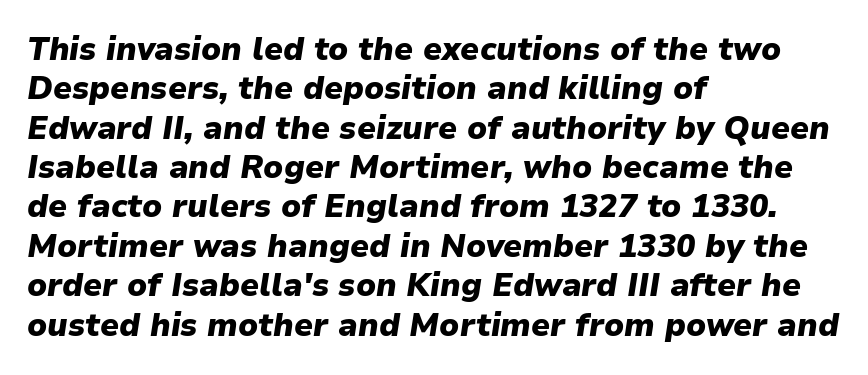
The image shows 32 px heavy type, italic (leaning right); set left-aligned, line spacing 1.23x, normal letter spacing, not underlined; low stroke contrast and a medium x-height.
